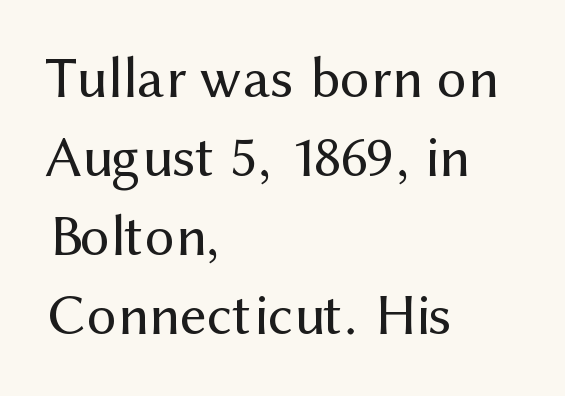
The image shows 59 px regular-weight sans-serif type, upright; set left-aligned, normal line spacing (1.34x), normal letter spacing, not underlined; medium stroke contrast and a medium x-height.
